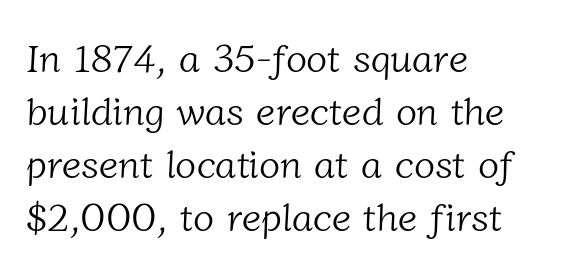
In CSS terms this would be text-align: left. The rendering keeps characters at their native spacing. Spacing verdict: proportional, widths tailored to each character. Unbolded letterforms with no extra heft.
